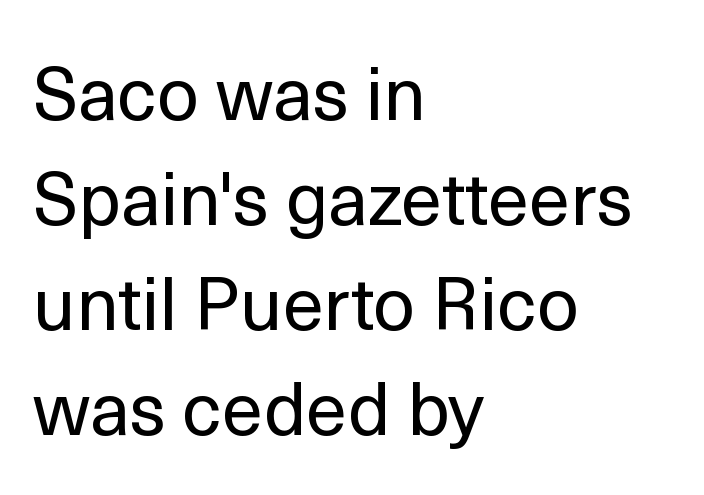
Visually the block forms a straight wall on the left and a jagged coastline on the right. Observe the ordinary spacing: letters are neighbours, not strangers. The specimen omits any rule beneath the text block's lines. Evenly set lines give the paragraph a standard silhouette. You could not count columns in this text — the font is proportionally spaced.
